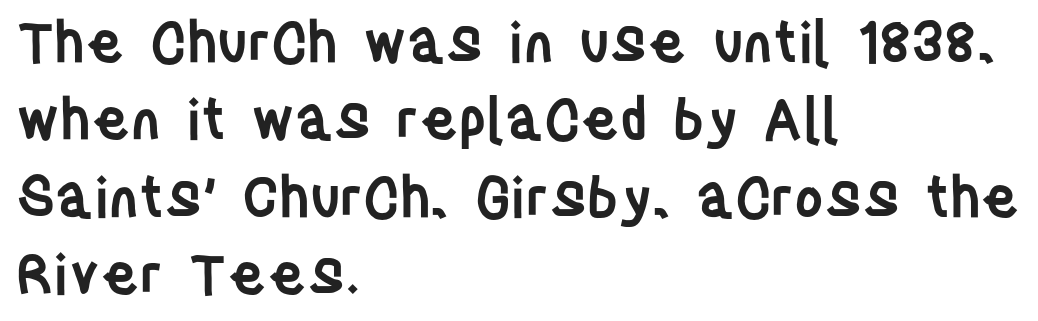
{"serif": "no", "italic": "no", "bold": "semi", "weight": "semibold", "width": "condensed", "stroke_contrast": "low", "x_height": "large", "monospaced": "no", "underline": "no", "align": "left", "line_spacing": "normal", "line_spacing_ratio": 1.38, "letter_spacing": "normal", "letter_spacing_em": 0.0, "glyph_px": 56}
